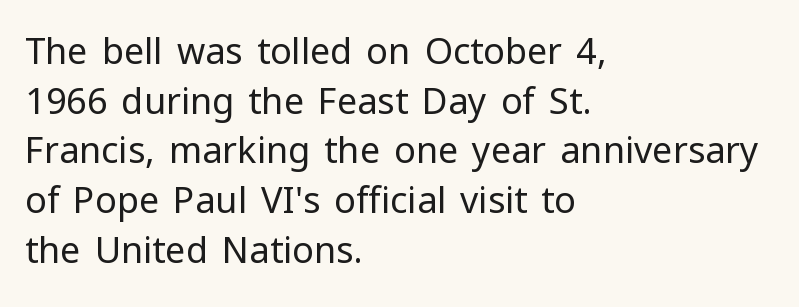
Looks like regular typesetting: each glyph gets only the width it needs. Spacing between characters is what you'd get straight out of the box. Notice how the passage keeps a crisp vertical edge on the left only. Stroke mass is kept to a normal reading level or below. If you measured baseline to baseline, you'd find a middling distance.
